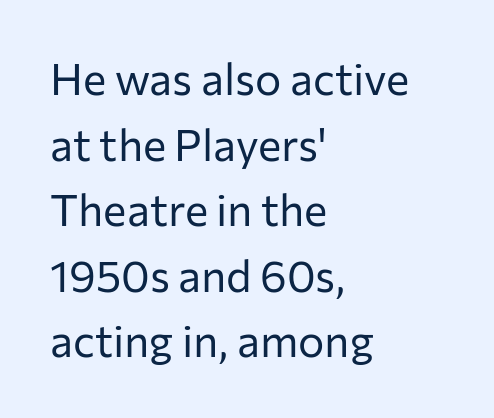
{"serif": "no", "italic": "no", "bold": "no", "weight": "regular", "width": "normal", "stroke_contrast": "low", "x_height": "medium", "monospaced": "no", "underline": "no", "align": "left", "line_spacing": "normal", "line_spacing_ratio": 1.49, "letter_spacing": "normal", "letter_spacing_em": 0.0, "glyph_px": 44}
